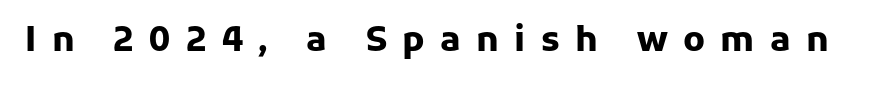
Q: Is the text bold? A: Yes.
Q: Is the text italic (slanted)? A: No, it is upright.
Q: Is the typeface a serif or a sans-serif typeface? A: Sans-serif.
Q: Is the text underlined? A: No.
Q: Is the spacing between letters normal or unusually wide? A: Unusually wide.
Q: Width (condensed, normal, or wide)? A: Normal.
Q: Stroke contrast? A: Low.
Q: x-height? A: Medium.
Q: Monospaced? A: No.
